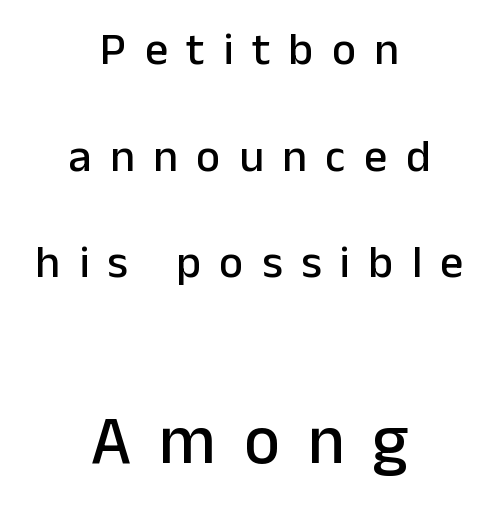
The lines are spread far apart with generous leading. The following chunk of copy outweighs the initial chunk in type size. The text block is weighted toward neither margin, spreading evenly from the middle. Do the characters align in a grid? No, the font is proportional. Posture: straight, roman, zero tilt. The foot of each line stays bare and open.
